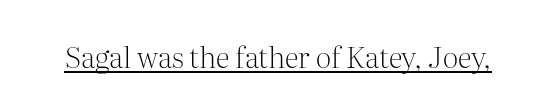
Q: Is the text bold? A: No.
Q: Is the text italic (slanted)? A: No, it is upright.
Q: Is the typeface a serif or a sans-serif typeface? A: Serif.
Q: Is the text underlined? A: Yes.
Q: Is the spacing between letters normal or unusually wide? A: Normal.
Q: Width (condensed, normal, or wide)? A: Normal.
Q: Stroke contrast? A: Medium.
Q: x-height? A: Medium.
Q: Monospaced? A: No.
